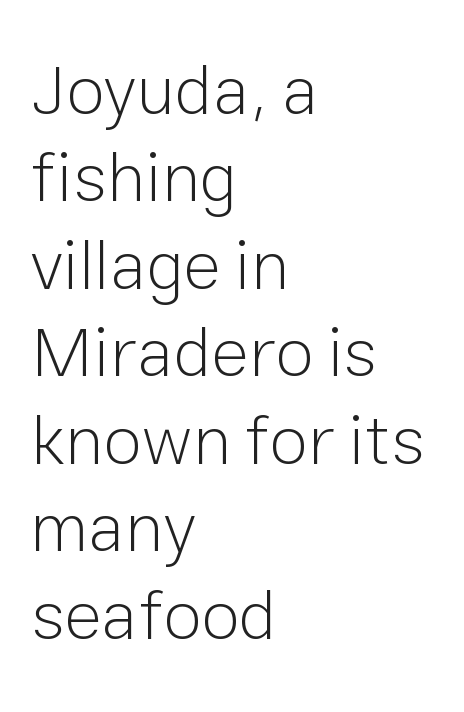
Q: Is the text bold? A: No.
Q: Is the text italic (slanted)? A: No, it is upright.
Q: Is the typeface a serif or a sans-serif typeface? A: Sans-serif.
Q: Is the text underlined? A: No.
Q: How is the paragraph aligned? A: Left-aligned.
Q: Is the spacing between letters normal or unusually wide? A: Normal.
Q: Is the spacing between lines tight, normal or loose? A: Normal.
Q: Width (condensed, normal, or wide)? A: Normal.
Q: Stroke contrast? A: Low.
Q: x-height? A: Medium.
Q: Monospaced? A: No.
